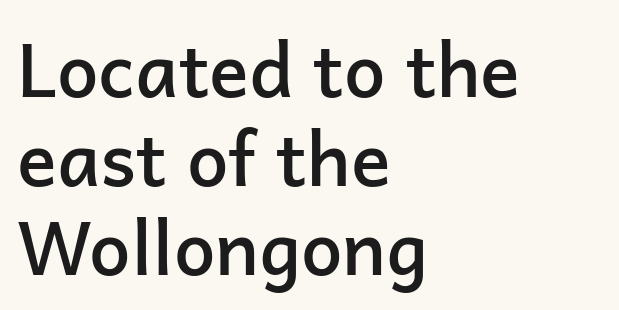
Q: Is the text bold? A: Semi-bold.
Q: Is the text italic (slanted)? A: No, it is upright.
Q: Is the typeface a serif or a sans-serif typeface? A: Sans-serif.
Q: Is the text underlined? A: No.
Q: How is the paragraph aligned? A: Left-aligned.
Q: Is the spacing between letters normal or unusually wide? A: Normal.
Q: Width (condensed, normal, or wide)? A: Normal.
Q: Stroke contrast? A: Low.
Q: x-height? A: Medium.
Q: Monospaced? A: No.
